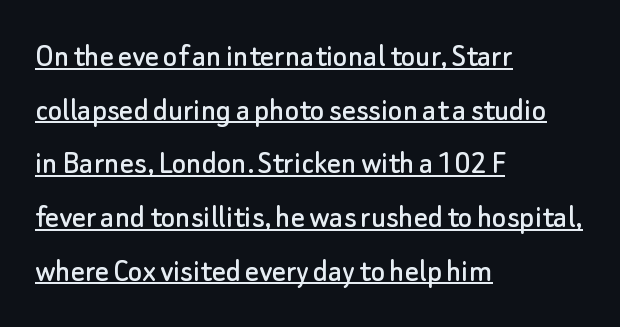
{"serif": "no", "italic": "no", "width": "normal", "stroke_contrast": "low", "x_height": "small", "monospaced": "no", "underline": "yes", "align": "left", "line_spacing": "normal", "line_spacing_ratio": 1.58, "letter_spacing": "normal", "letter_spacing_em": 0.0, "glyph_px": 34}
